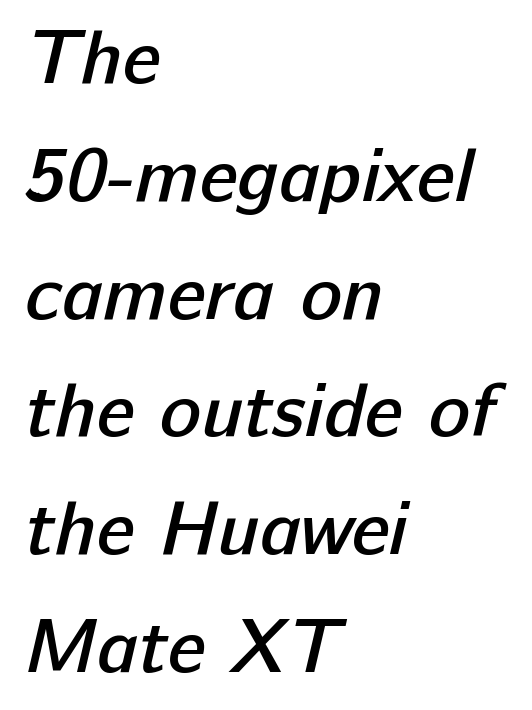
Q: Is the text bold? A: Semi-bold.
Q: Is the typeface a serif or a sans-serif typeface? A: Sans-serif.
Q: Is the text underlined? A: No.
Q: How is the paragraph aligned? A: Left-aligned.
Q: Is the spacing between letters normal or unusually wide? A: Normal.
Q: Is the spacing between lines tight, normal or loose? A: Normal.
Q: Width (condensed, normal, or wide)? A: Normal.
Q: Stroke contrast? A: Low.
Q: x-height? A: Medium.
Q: Monospaced? A: No.
